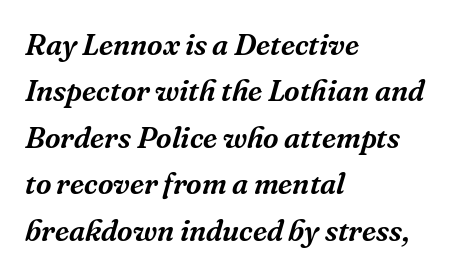
The image shows 30 px serif type, italic (leaning right); set left-aligned, normal line spacing (1.55x), normal letter spacing, not underlined; medium stroke contrast and a medium x-height.
